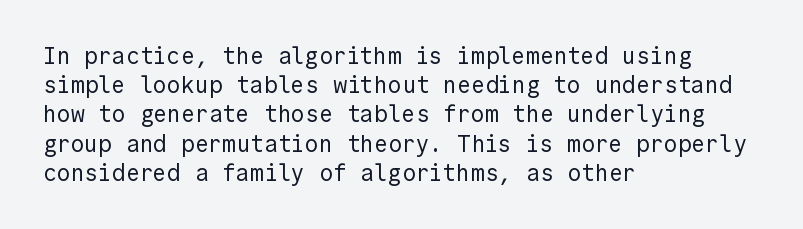
The image shows 23 px text type, upright; set left-aligned, normal line spacing (1.27x), normal letter spacing, not underlined.
